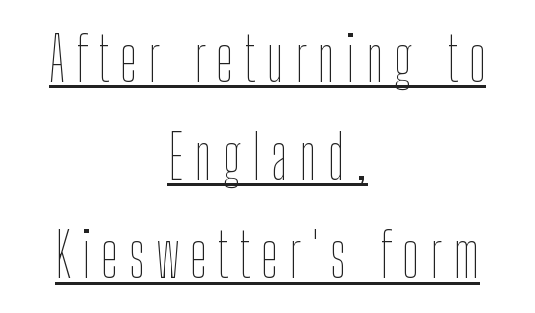
Q: Is the text bold? A: No.
Q: Is the text italic (slanted)? A: No, it is upright.
Q: Is the text underlined? A: Yes.
Q: How is the paragraph aligned? A: Centered.
Q: Is the spacing between lines tight, normal or loose? A: Normal.
Q: Width (condensed, normal, or wide)? A: Condensed.
Q: Stroke contrast? A: Low.
Q: x-height? A: Medium.
Q: Monospaced? A: No.
